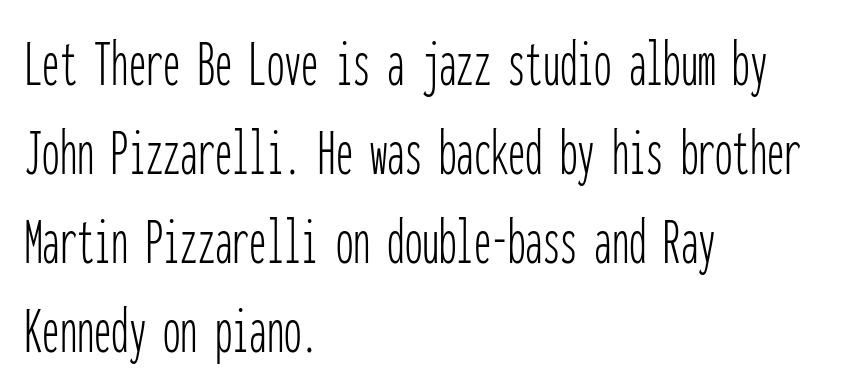
Students, note that the glyphs here touch the page at normal intervals. Quick note: underline off. Every character sits straight up, as roman type does. This sample keeps an unexceptional amount of space between lines. A quiet, ordinary-to-light weight characterises the typeface. The rag falls on the right side of this text block.
